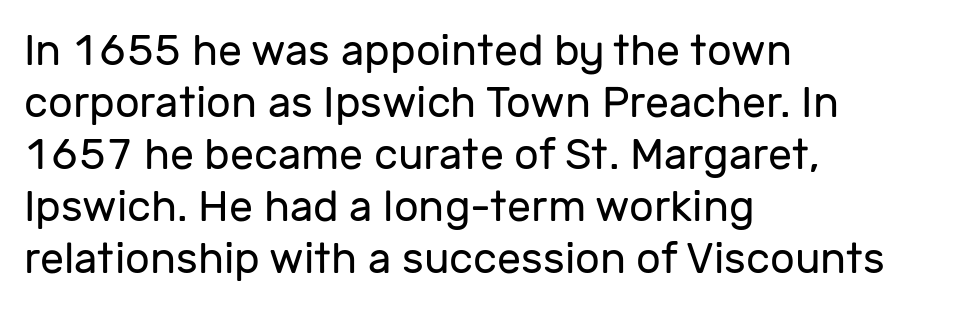
{"serif": "no", "italic": "no", "bold": "no", "weight": "regular", "width": "normal", "stroke_contrast": "low", "x_height": "medium", "monospaced": "no", "underline": "no", "align": "left", "line_spacing_ratio": 1.21, "letter_spacing": "normal", "letter_spacing_em": 0.0, "glyph_px": 43}
